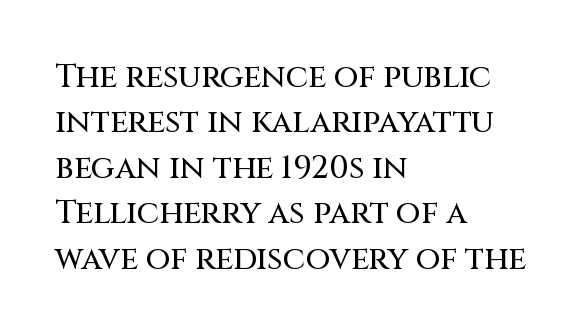
Caption: multi-line text, flush left, ragged right. The glyphs in this specimen are sans serif. It's the straight-up-and-down kind of type. The zone under the glyphs is completely vacant. Compared with typical paragraphs, the rows here are spaced about the same.
